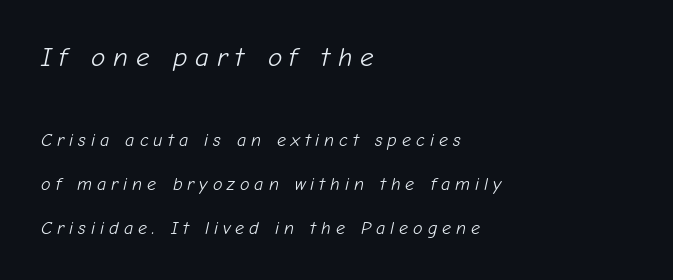
This rendering uses left alignment, leaving the right contour irregular. Is the letter spacing exaggerated? Yes — the characters are pushed far apart. Plain, unruled lines of type. This layout puts the oversized block above and the modest block below. The designer dialed line spacing up above the default. The weight tops out at a normal text grade.
